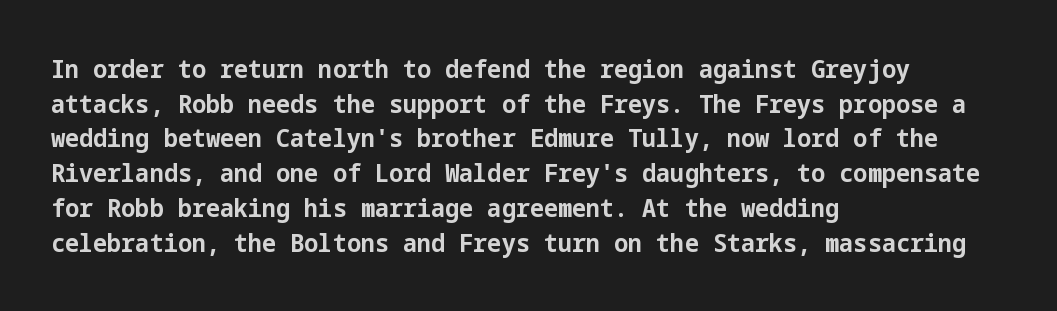
Q: Is the text bold? A: Yes.
Q: Is the text italic (slanted)? A: No, it is upright.
Q: Is the text underlined? A: No.
Q: How is the paragraph aligned? A: Left-aligned.
Q: Is the spacing between letters normal or unusually wide? A: Normal.
Q: Is the spacing between lines tight, normal or loose? A: Normal.
